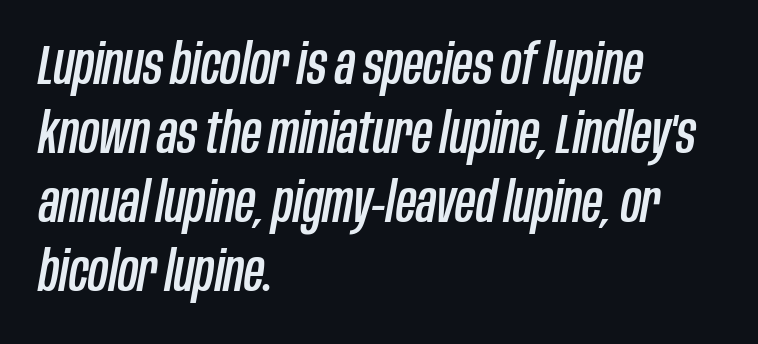
Q: Is the text italic (slanted)? A: Yes, it leans right by about 10 degrees.
Q: Is the text underlined? A: No.
Q: How is the paragraph aligned? A: Left-aligned.
Q: Is the spacing between letters normal or unusually wide? A: Normal.
Q: Width (condensed, normal, or wide)? A: Condensed.
Q: Stroke contrast? A: Low.
Q: x-height? A: Large.
Q: Monospaced? A: No.
